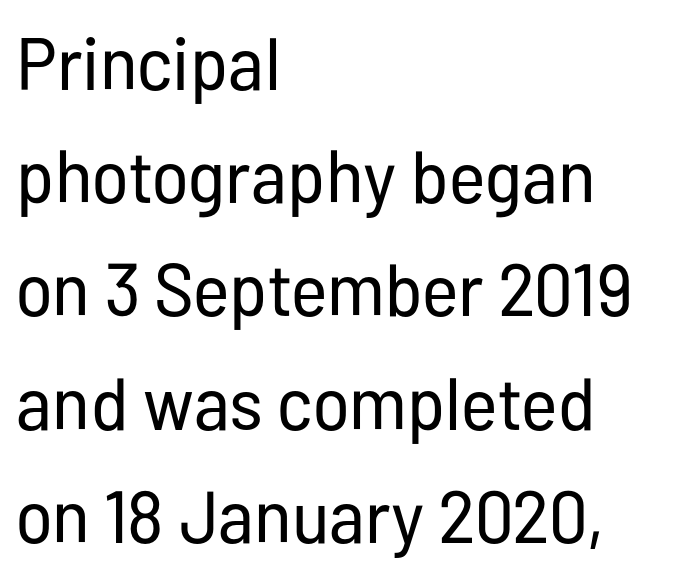
Q: Is the text bold? A: No.
Q: Is the text italic (slanted)? A: No, it is upright.
Q: Is the typeface a serif or a sans-serif typeface? A: Sans-serif.
Q: Is the text underlined? A: No.
Q: How is the paragraph aligned? A: Left-aligned.
Q: Is the spacing between letters normal or unusually wide? A: Normal.
Q: Is the spacing between lines tight, normal or loose? A: Normal.
Q: Width (condensed, normal, or wide)? A: Condensed.
Q: Stroke contrast? A: Low.
Q: x-height? A: Medium.
Q: Monospaced? A: No.
